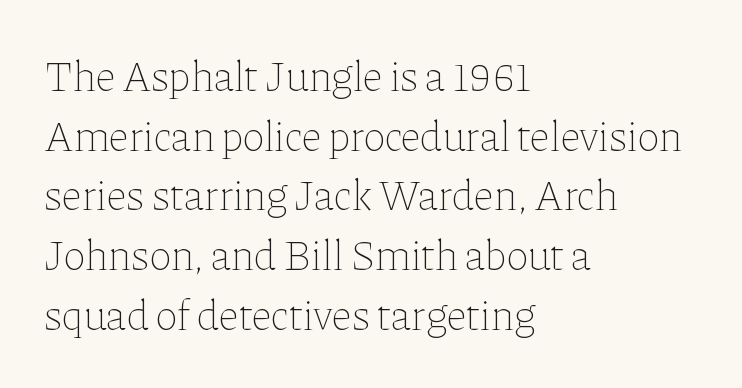
{"italic": "no", "bold": "no", "weight": "thin", "width": "normal", "stroke_contrast": "low", "x_height": "medium", "monospaced": "no", "underline": "no", "align": "left", "line_spacing": "normal", "line_spacing_ratio": 1.42, "letter_spacing": "normal", "letter_spacing_em": 0.0, "glyph_px": 42}
